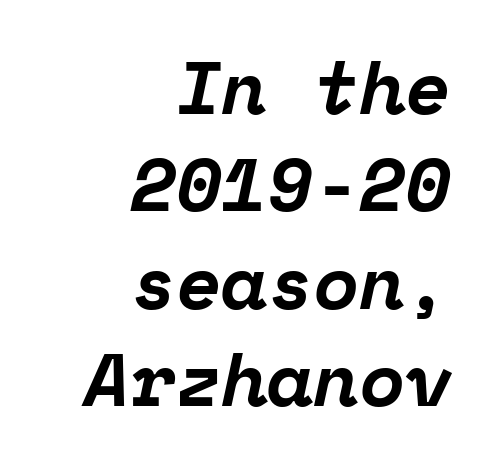
Bare-footed words on every line. Reading down the column, the eye jumps a familiar distance to each next line. Does extra space separate the letters? No, they use regular spacing. Observe the serifs anchoring each vertical stroke in this sample.
